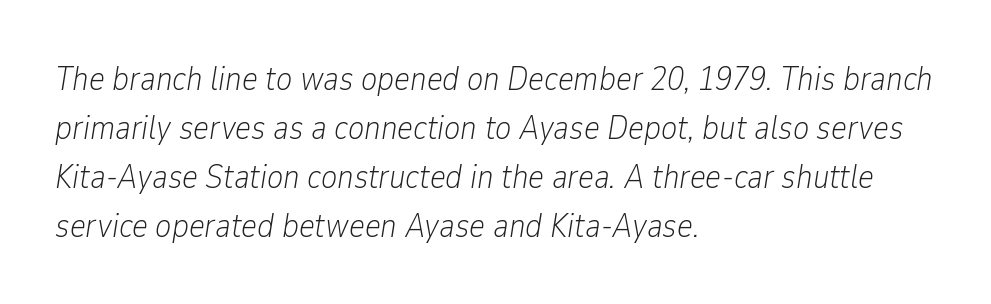
{"italic": "yes", "lean": "right", "slant_degrees": 9, "bold": "no", "weight": "light", "width": "condensed", "stroke_contrast": "low", "x_height": "medium", "monospaced": "no", "underline": "no", "align": "left", "line_spacing": "normal", "line_spacing_ratio": 1.44, "letter_spacing": "normal", "letter_spacing_em": 0.0, "glyph_px": 34}
